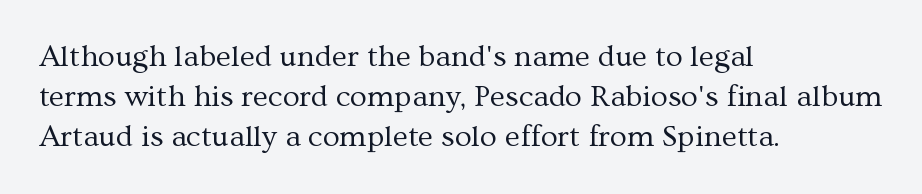
The image shows 31 px regular-weight serif type, upright; set left-aligned, normal line spacing (1.29x), normal letter spacing, not underlined; medium stroke contrast and a medium x-height.
